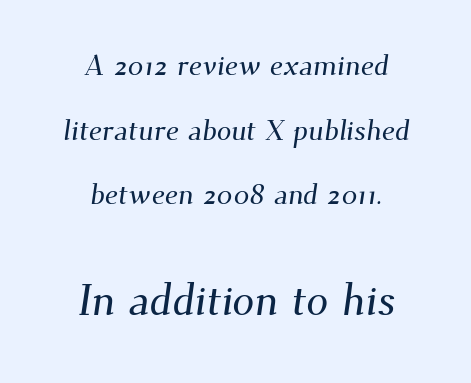
Q: Is the typeface a serif or a sans-serif typeface? A: Serif.
Q: Is the text underlined? A: No.
Q: How is the paragraph aligned? A: Centered.
Q: Is the spacing between letters normal or unusually wide? A: Normal.
Q: Is the spacing between lines tight, normal or loose? A: Loose.
Q: Which block of text is set in a larger size, the first (top) or the second (bottom)? A: The second (bottom) one.
Q: Width (condensed, normal, or wide)? A: Normal.
Q: Stroke contrast? A: Medium.
Q: x-height? A: Small.
Q: Monospaced? A: No.
